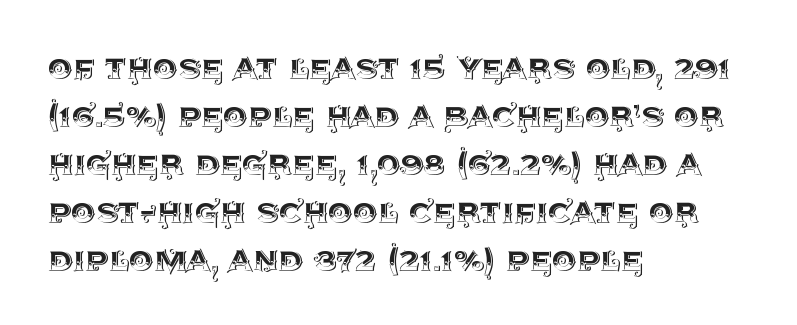
The image shows 39 px text type, upright; set left-aligned, line spacing 1.23x, normal letter spacing, not underlined; a large x-height.
